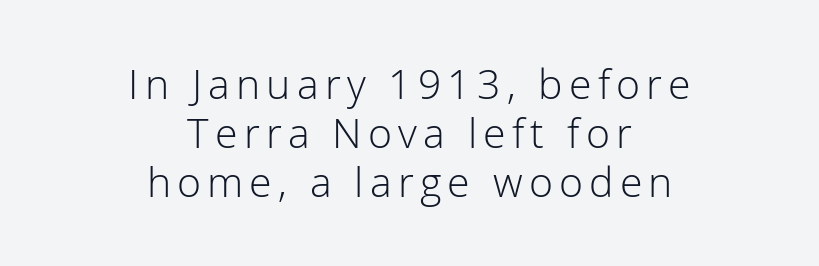
The image shows 41 px light sans-serif type, upright; set centered, line spacing 1.2x, not underlined; low stroke contrast and a medium x-height.
